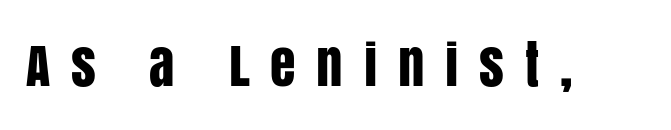
Typographically, this falls in the sans-serif category. Every character sits straight up, as roman type does. Compared with typical body copy, the letter spacing here is much looser. No word sits above an underline. These lines are rendered in a variable-pitch font.
